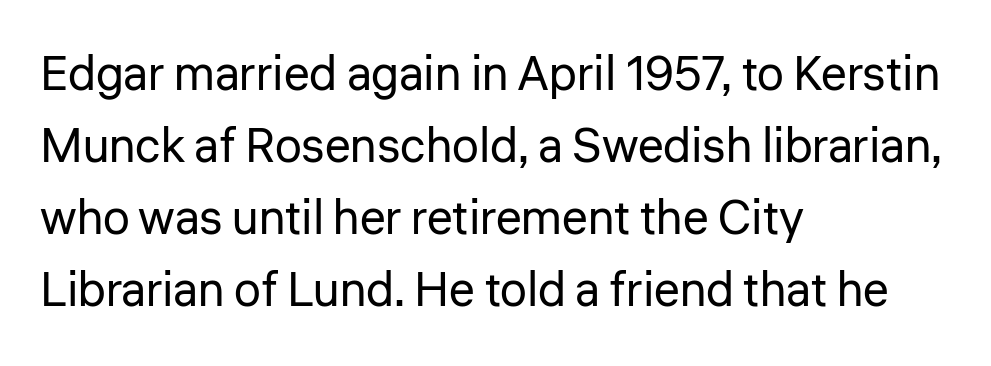
Q: Is the text bold? A: No.
Q: Is the text italic (slanted)? A: No, it is upright.
Q: Is the typeface a serif or a sans-serif typeface? A: Sans-serif.
Q: Is the text underlined? A: No.
Q: How is the paragraph aligned? A: Left-aligned.
Q: Is the spacing between letters normal or unusually wide? A: Normal.
Q: Is the spacing between lines tight, normal or loose? A: Normal.
Q: Width (condensed, normal, or wide)? A: Normal.
Q: Stroke contrast? A: Low.
Q: x-height? A: Medium.
Q: Monospaced? A: No.
